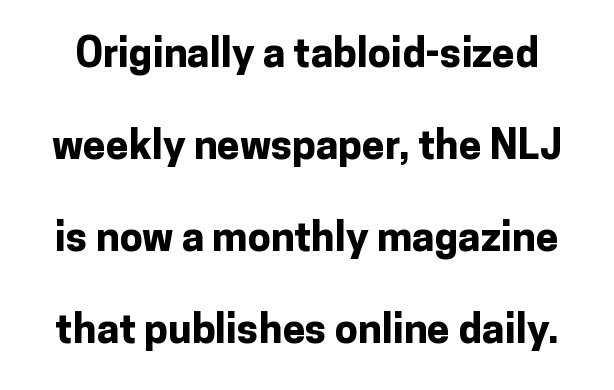
The image shows 41 px bold sans-serif type, upright; set loose line spacing (2.24x), normal letter spacing, not underlined; low stroke contrast and a medium x-height.
